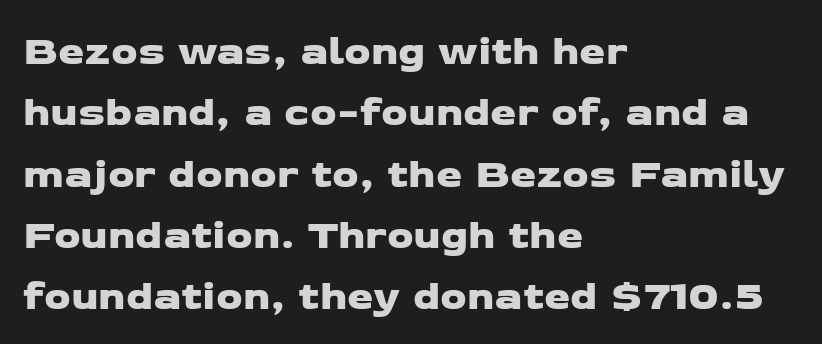
{"serif": "no", "width": "wide", "stroke_contrast": "low", "x_height": "medium", "monospaced": "no", "underline": "no", "align": "left", "line_spacing": "normal", "line_spacing_ratio": 1.46, "letter_spacing": "normal", "letter_spacing_em": 0.0, "glyph_px": 42}
